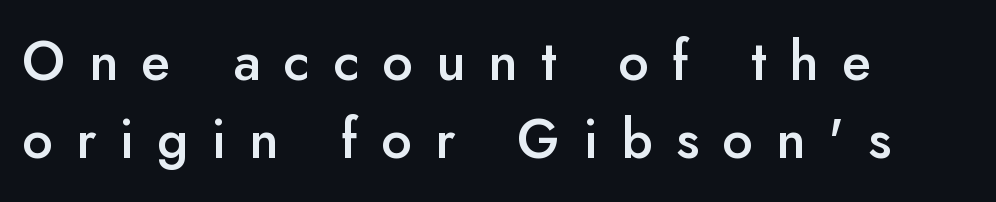
Q: Is the text bold? A: Semi-bold.
Q: Is the text italic (slanted)? A: No, it is upright.
Q: Is the typeface a serif or a sans-serif typeface? A: Sans-serif.
Q: Is the text underlined? A: No.
Q: How is the paragraph aligned? A: Left-aligned.
Q: Is the spacing between letters normal or unusually wide? A: Unusually wide.
Q: Is the spacing between lines tight, normal or loose? A: Normal.
Q: Width (condensed, normal, or wide)? A: Normal.
Q: Stroke contrast? A: Low.
Q: x-height? A: Small.
Q: Monospaced? A: No.
